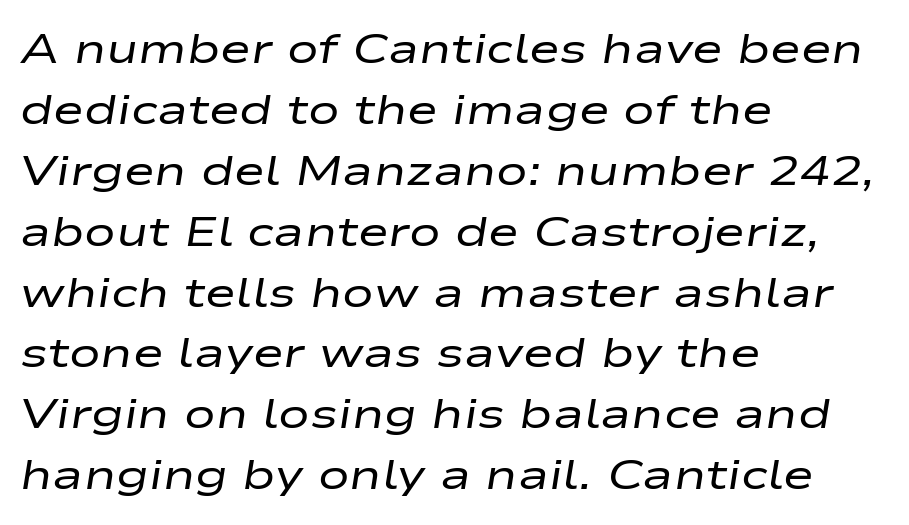
Weight: regular or lighter. Looks like regular typesetting: each glyph gets only the width it needs. Slanted lettering throughout. Reading down the block, your eye returns to a fixed left position each line.
